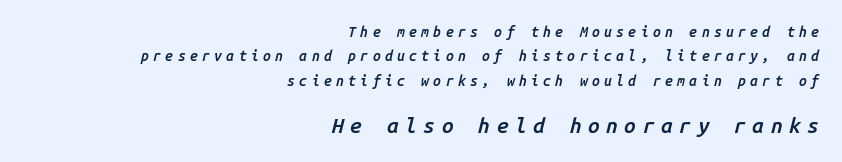
The text carries the slant typical of an italic or oblique font. Firm but not heavy-handed strokes: this text is semibold. All the whitespace from short lines collects on the left. Is the lower block the larger one? Yes — the lower block carries the bigger type. The area under the type is left untouched.
